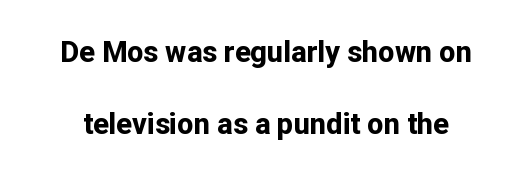
The image shows 29 px bold sans-serif type, upright; set loose line spacing (2.47x), normal letter spacing, not underlined; low stroke contrast and a medium x-height.
